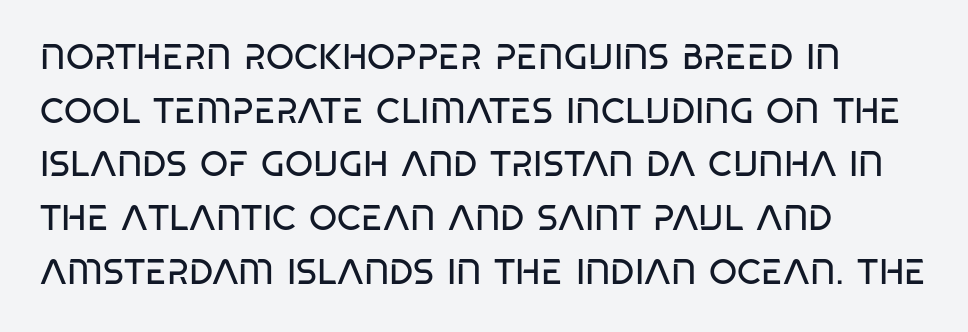
Q: Is the text bold? A: No.
Q: Is the text italic (slanted)? A: No, it is upright.
Q: Is the typeface a serif or a sans-serif typeface? A: Sans-serif.
Q: Is the text underlined? A: No.
Q: How is the paragraph aligned? A: Left-aligned.
Q: Is the spacing between letters normal or unusually wide? A: Normal.
Q: Is the spacing between lines tight, normal or loose? A: Normal.
Q: Width (condensed, normal, or wide)? A: Condensed.
Q: Stroke contrast? A: Low.
Q: x-height? A: Large.
Q: Monospaced? A: No.
